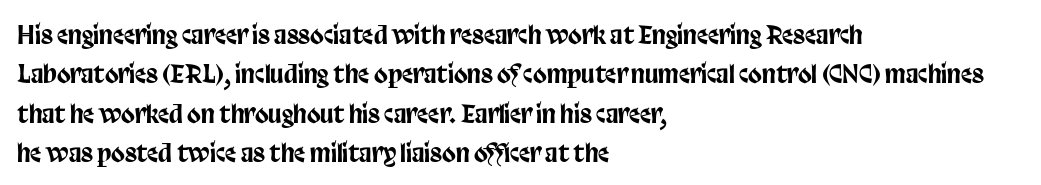
The image shows 25 px text type, upright; set left-aligned, normal line spacing (1.58x), normal letter spacing, not underlined.
